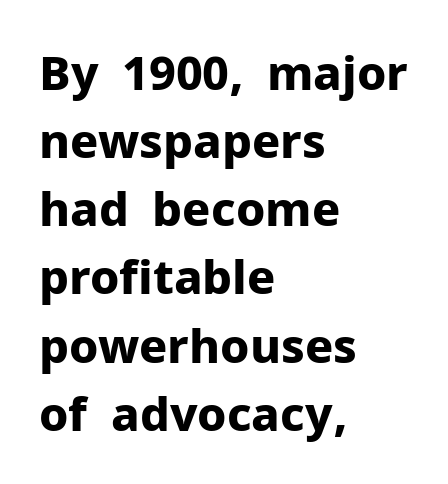
{"serif": "no", "italic": "no", "bold": "yes", "weight": "bold", "width": "normal", "stroke_contrast": "low", "x_height": "medium", "monospaced": "no", "underline": "no", "align": "left", "line_spacing": "normal", "line_spacing_ratio": 1.45, "letter_spacing": "normal", "letter_spacing_em": 0.0, "glyph_px": 47}
